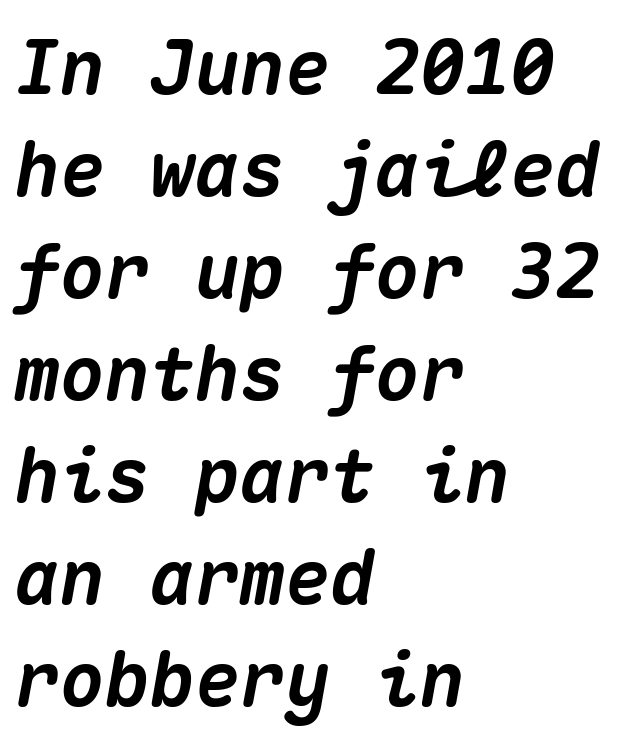
Q: Is the text bold? A: Yes.
Q: Is the text italic (slanted)? A: Yes, it leans right by about 10 degrees.
Q: Is the text underlined? A: No.
Q: How is the paragraph aligned? A: Left-aligned.
Q: Is the spacing between letters normal or unusually wide? A: Normal.
Q: Is the spacing between lines tight, normal or loose? A: Normal.
Q: Width (condensed, normal, or wide)? A: Normal.
Q: Stroke contrast? A: Medium.
Q: x-height? A: Medium.
Q: Monospaced? A: Yes.
